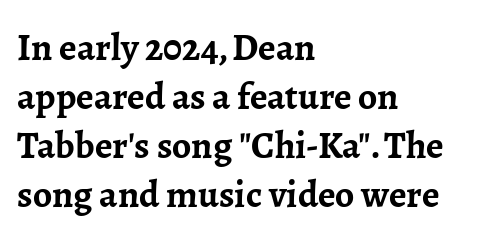
The image shows 38 px semibold serif type, upright; set left-aligned, normal line spacing (1.29x), normal letter spacing, not underlined; low stroke contrast and a medium x-height.
